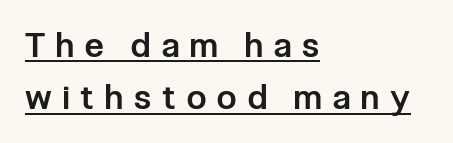
The image shows 34 px semibold, condensed sans-serif type, upright; set left-aligned, normal line spacing (1.54x), unusually wide letter spacing (+0.33 em), underlined; low stroke contrast and a medium x-height.
